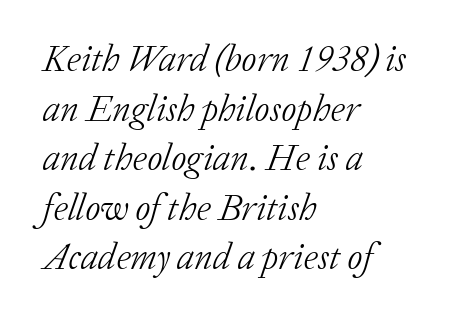
The image shows 37 px light serif type, italic (leaning right); set left-aligned, normal line spacing (1.34x), normal letter spacing, not underlined; low stroke contrast and a medium x-height.
